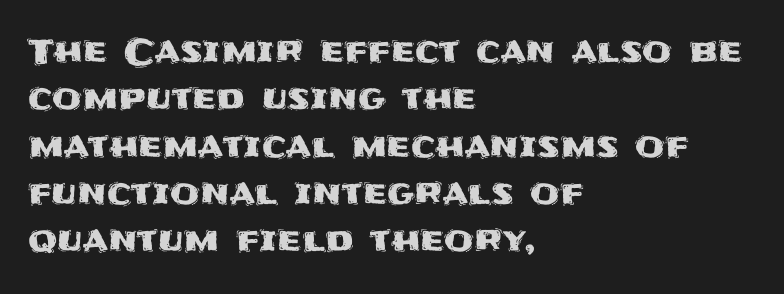
The image shows 34 px sans-serif type, upright; set left-aligned, normal line spacing (1.39x), normal letter spacing, not underlined; medium stroke contrast and a large x-height.
